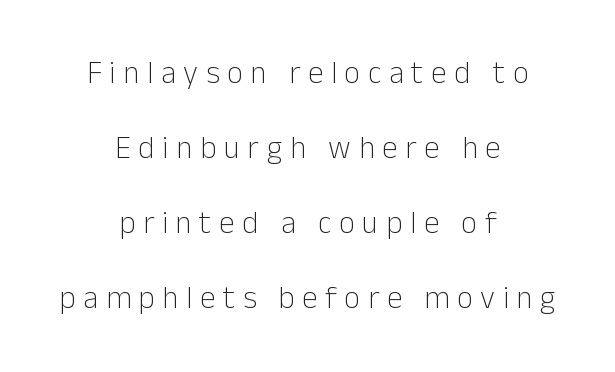
The image shows 31 px light sans-serif type, upright; set centered, loose line spacing (2.42x), unusually wide letter spacing (+0.25 em), not underlined; low stroke contrast and a medium x-height.
